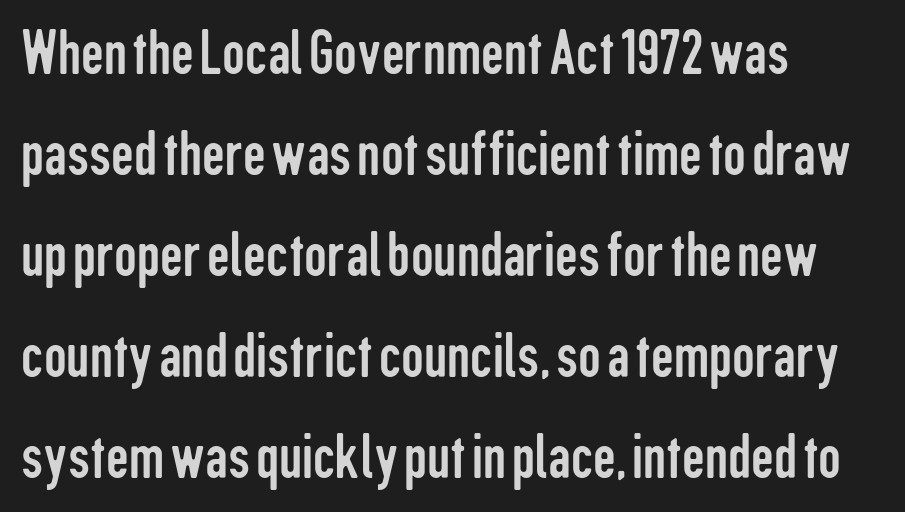
The image shows 64 px regular-weight, condensed sans-serif type, upright; set left-aligned, normal line spacing (1.58x), normal letter spacing, not underlined; low stroke contrast and a medium x-height.
